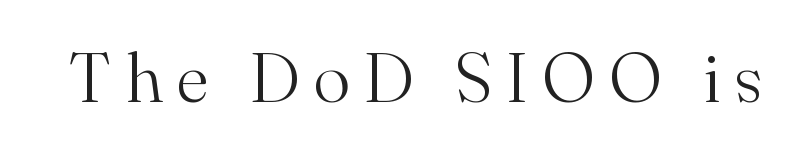
{"serif": "yes", "italic": "no", "bold": "no", "weight": "light", "width": "normal", "stroke_contrast": "medium", "x_height": "small", "monospaced": "no", "underline": "no", "glyph_px": 70}
